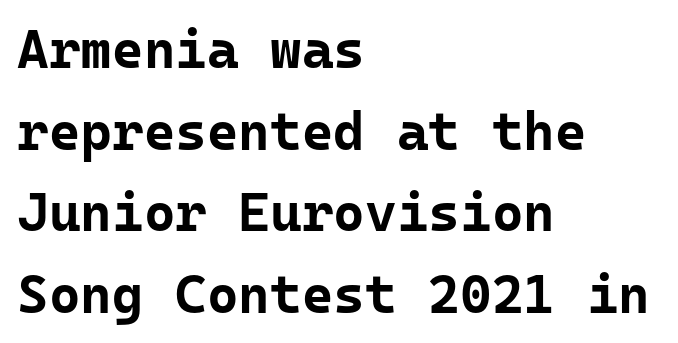
{"serif": "no", "italic": "no", "bold": "yes", "weight": "bold", "width": "normal", "stroke_contrast": "low", "x_height": "medium", "monospaced": "yes", "underline": "no", "align": "left", "line_spacing": "normal", "line_spacing_ratio": 1.51, "letter_spacing": "normal", "letter_spacing_em": 0.0, "glyph_px": 54}
